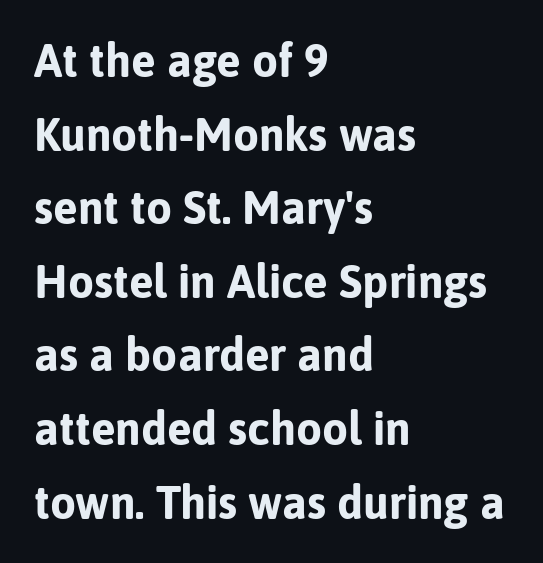
Q: Is the text bold? A: Yes.
Q: Is the text italic (slanted)? A: No, it is upright.
Q: Is the typeface a serif or a sans-serif typeface? A: Sans-serif.
Q: Is the text underlined? A: No.
Q: How is the paragraph aligned? A: Left-aligned.
Q: Is the spacing between letters normal or unusually wide? A: Normal.
Q: Is the spacing between lines tight, normal or loose? A: Normal.
Q: Width (condensed, normal, or wide)? A: Normal.
Q: Stroke contrast? A: Low.
Q: x-height? A: Medium.
Q: Monospaced? A: No.
